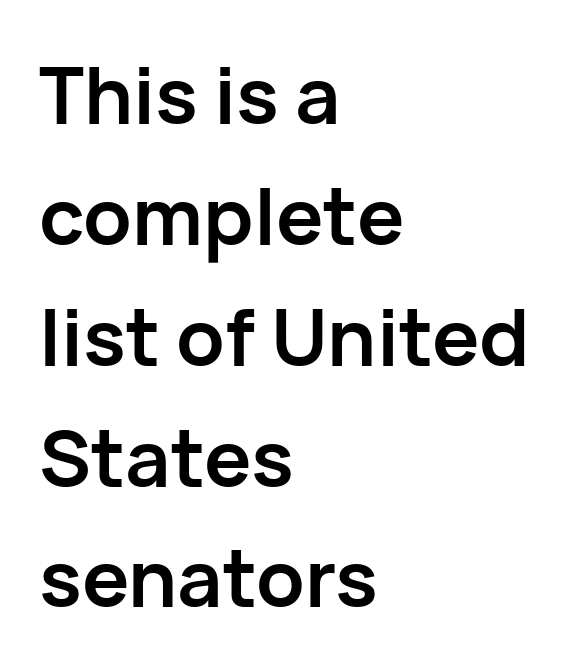
Is this a sans? Yes — the strokes have no serifs. The lettering holds an erect, upright posture throughout. Descender tails drop into unmarked territory. Between one letter and the next there's only the usual sliver of space. Typographic density is high because the face is bold.
